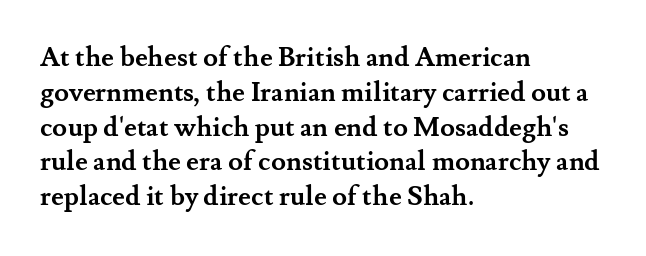
The words here are not underlined. Style check: upright. Typesetter's note: full bold, strokes at maximum text heaviness. Left-aligned paragraph, ragged on the right. One glance says typical: line gaps are just what's usual. Look at the tracking — it's just the regular setting, nothing added.
